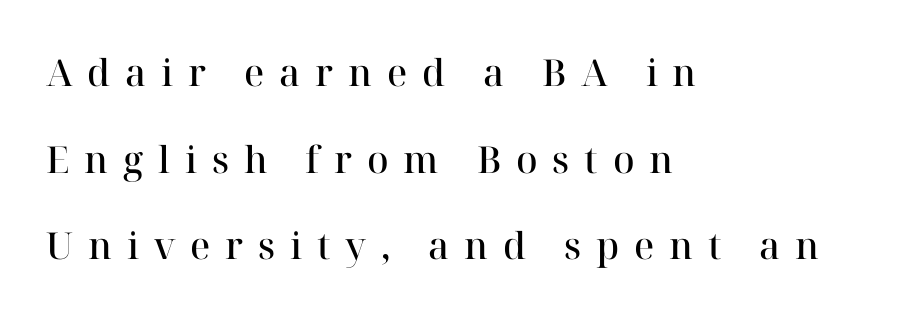
{"serif": "yes", "italic": "no", "bold": "semi", "weight": "semibold", "width": "normal", "stroke_contrast": "high", "x_height": "medium", "monospaced": "no", "underline": "no", "align": "left", "line_spacing": "loose", "line_spacing_ratio": 2.34, "letter_spacing": "wide", "letter_spacing_em": 0.4, "glyph_px": 37}
